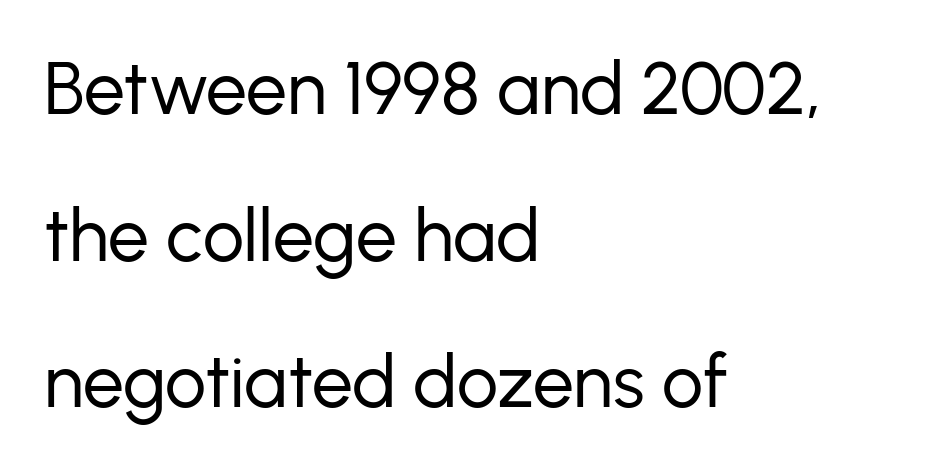
Q: Is the text bold? A: No.
Q: Is the text italic (slanted)? A: No, it is upright.
Q: Is the typeface a serif or a sans-serif typeface? A: Sans-serif.
Q: Is the text underlined? A: No.
Q: How is the paragraph aligned? A: Left-aligned.
Q: Is the spacing between letters normal or unusually wide? A: Normal.
Q: Is the spacing between lines tight, normal or loose? A: Loose.
Q: Width (condensed, normal, or wide)? A: Normal.
Q: Stroke contrast? A: Low.
Q: x-height? A: Medium.
Q: Monospaced? A: No.
